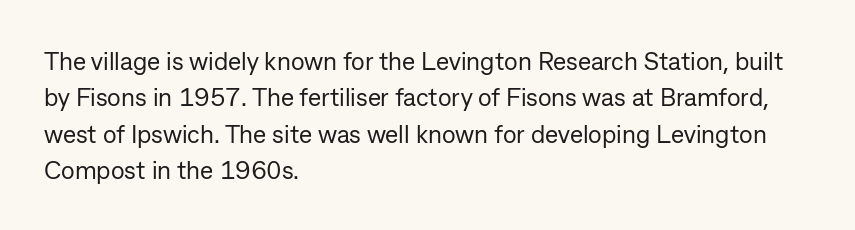
{"italic": "no", "bold": "no", "underline": "no", "align": "left", "line_spacing": "normal", "line_spacing_ratio": 1.46, "letter_spacing": "normal", "letter_spacing_em": 0.0, "glyph_px": 25}
